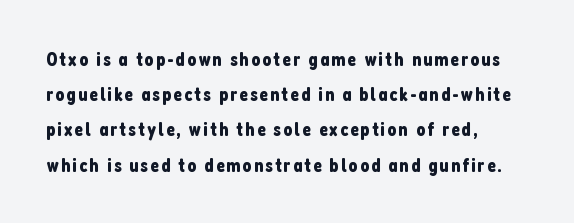
This is the regular roman posture of the typeface. Does the copy run flush right? No — it runs flush left. The glyphs are unaccompanied by any horizontal stroke below them.
